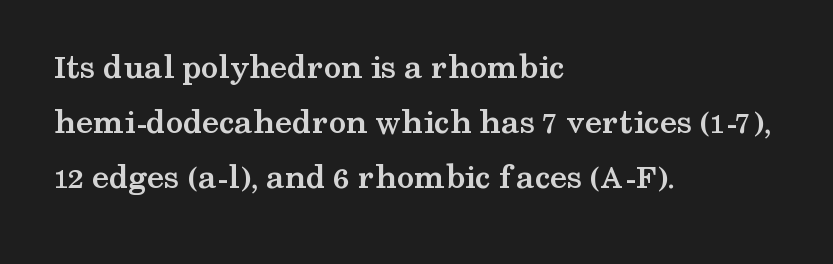
In terms of leading, this rendering sits right in the middle. These lines are composed in type with serifs. Descenders hang freely into open space. Weight: bold. This sample is left-justified, so line endings fall wherever the words run out.
